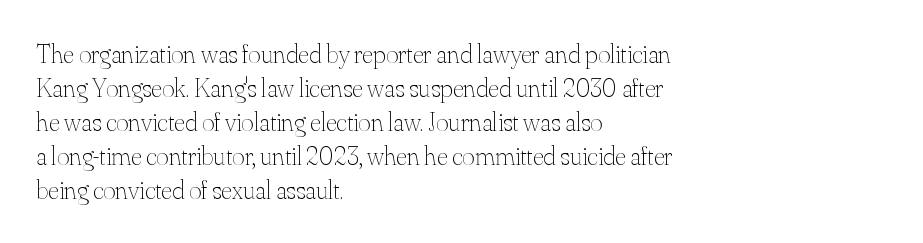
Q: Is the text bold? A: No.
Q: Is the text italic (slanted)? A: No, it is upright.
Q: Is the text underlined? A: No.
Q: How is the paragraph aligned? A: Left-aligned.
Q: Is the spacing between letters normal or unusually wide? A: Normal.
Q: Is the spacing between lines tight, normal or loose? A: Normal.
